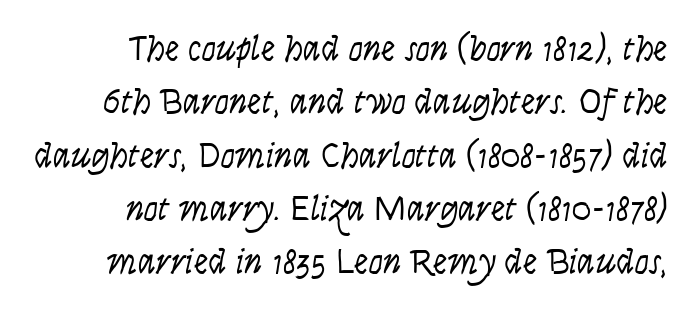
Q: Is the text bold? A: No.
Q: Is the text italic (slanted)? A: Yes.
Q: Is the typeface a serif or a sans-serif typeface? A: Sans-serif.
Q: Is the text underlined? A: No.
Q: How is the paragraph aligned? A: Right-aligned.
Q: Is the spacing between letters normal or unusually wide? A: Normal.
Q: Is the spacing between lines tight, normal or loose? A: Normal.
Q: Width (condensed, normal, or wide)? A: Condensed.
Q: Stroke contrast? A: Low.
Q: x-height? A: Large.
Q: Monospaced? A: No.
